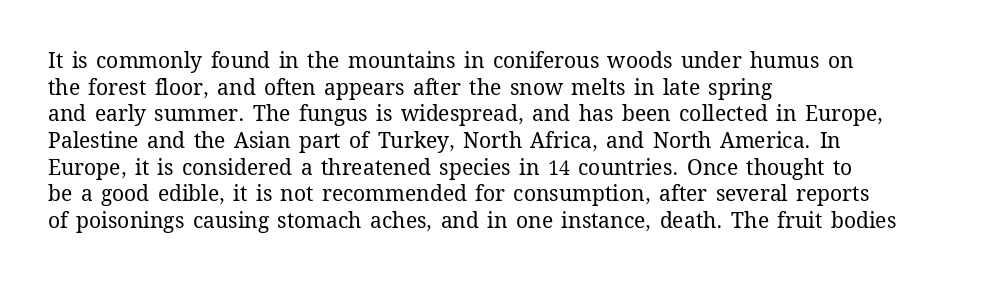
{"italic": "no", "bold": "no", "underline": "no", "align": "left", "line_spacing": "normal", "line_spacing_ratio": 1.27, "letter_spacing": "normal", "letter_spacing_em": 0.0, "glyph_px": 21}
